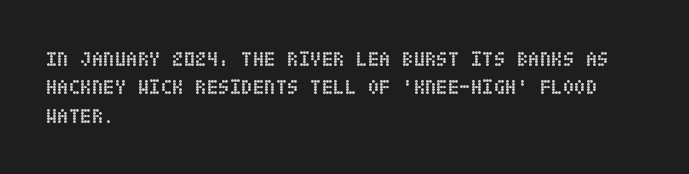
The lines in this sample share a left origin and differ only in where they stop. The block of text has a typical density, with ordinary space between rows. Posture: upright roman. The characters look thick and weighty, a clear bold. Letters rest on an invisible, unmarked baseline. There is no visible air inserted between adjacent glyphs.
